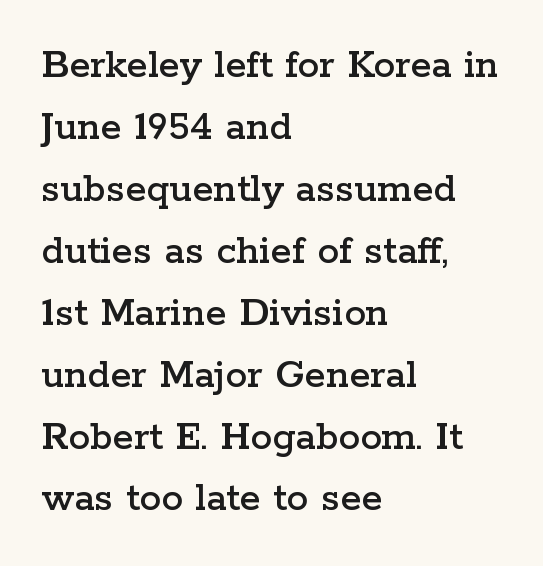
Q: Is the text italic (slanted)? A: No, it is upright.
Q: Is the typeface a serif or a sans-serif typeface? A: Serif.
Q: Is the text underlined? A: No.
Q: How is the paragraph aligned? A: Left-aligned.
Q: Is the spacing between letters normal or unusually wide? A: Normal.
Q: Is the spacing between lines tight, normal or loose? A: Normal.
Q: Width (condensed, normal, or wide)? A: Wide.
Q: Stroke contrast? A: Low.
Q: x-height? A: Medium.
Q: Monospaced? A: No.
